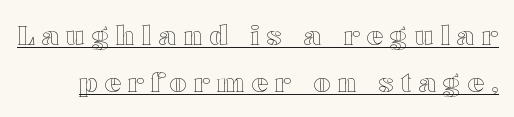
{"italic": "no", "underline": "yes", "line_spacing_ratio": 1.74, "letter_spacing": "wide", "letter_spacing_em": 0.26, "glyph_px": 27}
